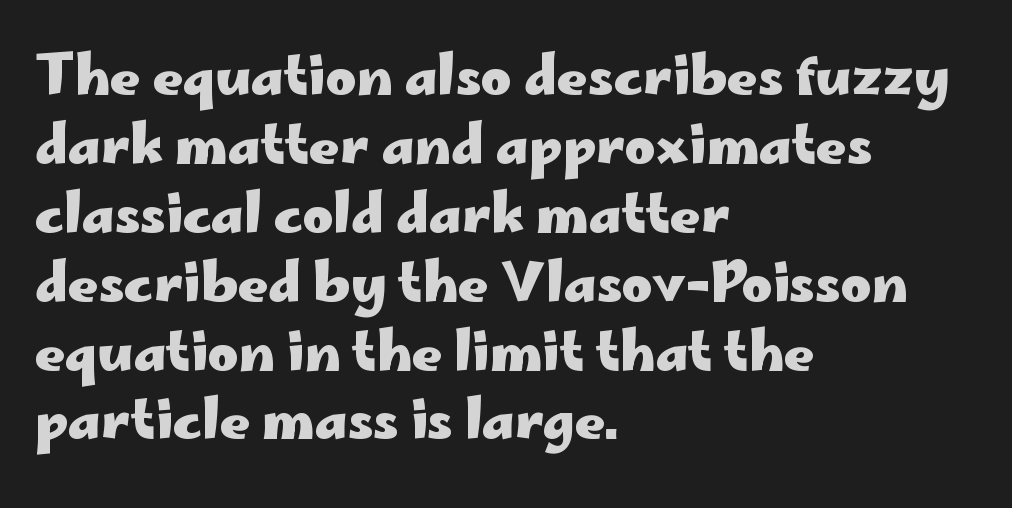
The image shows 53 px heavy, wide sans-serif type, upright; set left-aligned, normal line spacing (1.3x), normal letter spacing, not underlined; low stroke contrast and a small x-height.
